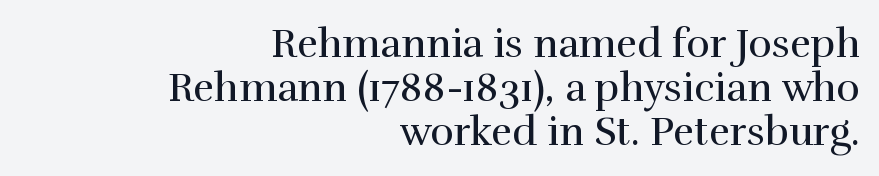
Q: Is the text bold? A: No.
Q: Is the text italic (slanted)? A: No, it is upright.
Q: Is the typeface a serif or a sans-serif typeface? A: Serif.
Q: Is the text underlined? A: No.
Q: How is the paragraph aligned? A: Right-aligned.
Q: Is the spacing between letters normal or unusually wide? A: Normal.
Q: Is the spacing between lines tight, normal or loose? A: Tight.
Q: Width (condensed, normal, or wide)? A: Normal.
Q: x-height? A: Medium.
Q: Monospaced? A: No.
